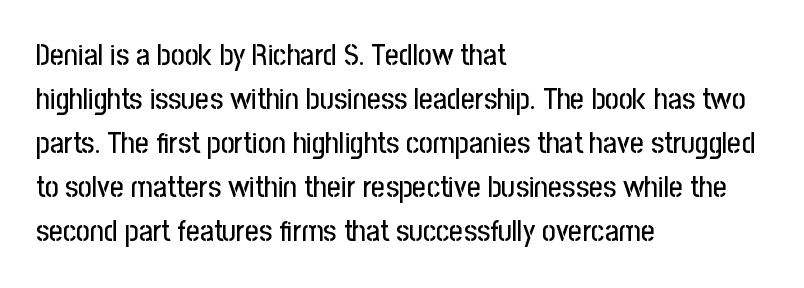
The image shows 30 px condensed sans-serif type, upright; set left-aligned, normal line spacing (1.47x), normal letter spacing, not underlined; low stroke contrast and a medium x-height.
